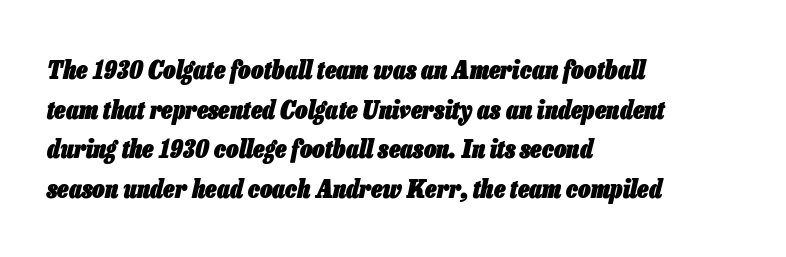
Q: Is the text bold? A: Yes.
Q: Is the text italic (slanted)? A: Yes, it leans right by about 13 degrees.
Q: Is the text underlined? A: No.
Q: How is the paragraph aligned? A: Left-aligned.
Q: Is the spacing between letters normal or unusually wide? A: Normal.
Q: Is the spacing between lines tight, normal or loose? A: Normal.
